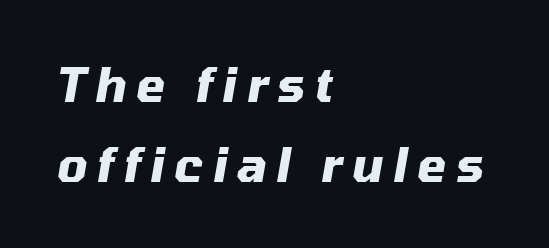
Caption: expanded tracking, letters set apart. The lettering tilts uniformly, giving the passage an italic look. Heft: maximum for text — a bold. A bare baseline throughout the passage.
